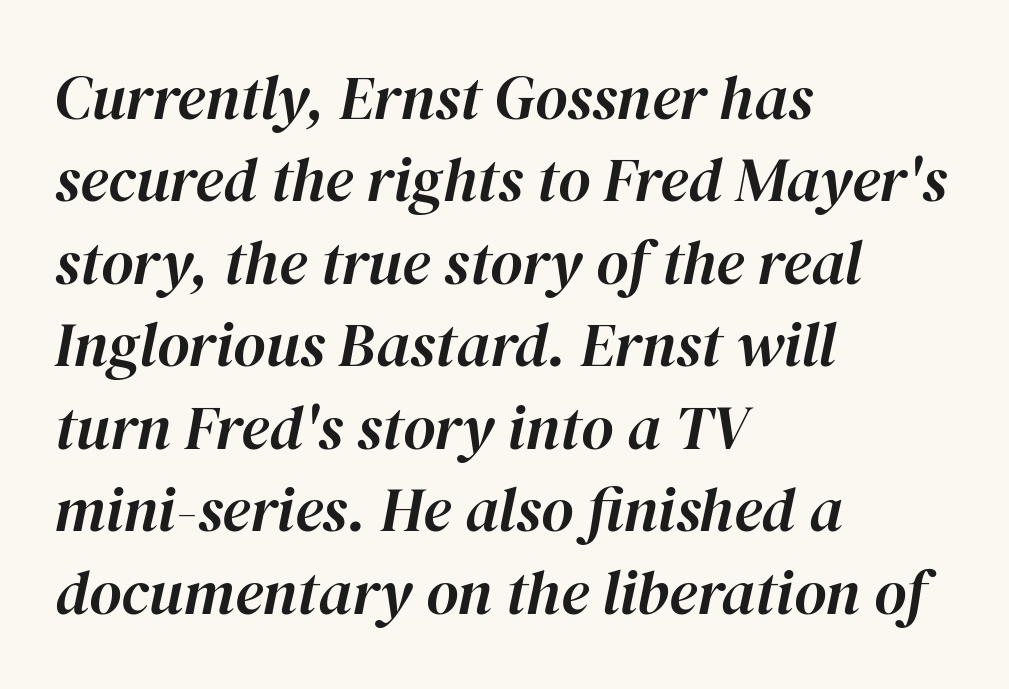
The rag falls on the right side of this text block. The face used here is rendered with its standard letterfit. In terms of posture, this sample is oblique. The designer left line spacing at the default. Varying glyph widths throughout — classic text-font behaviour.
